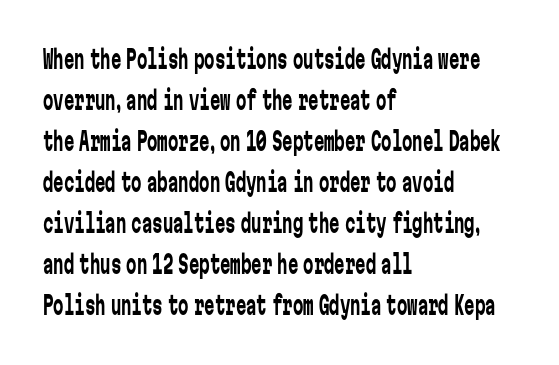
{"italic": "no", "bold": "no", "underline": "no", "align": "left", "line_spacing": "normal", "line_spacing_ratio": 1.58, "letter_spacing": "normal", "letter_spacing_em": 0.0, "glyph_px": 26}
